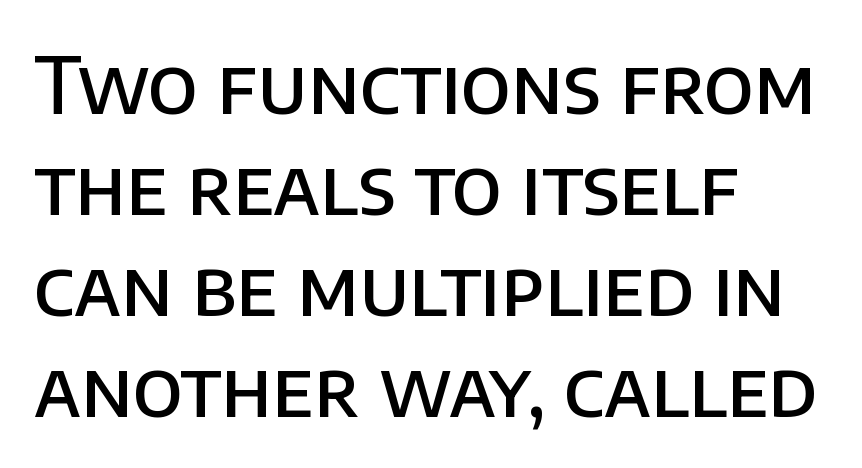
{"serif": "no", "italic": "no", "bold": "semi", "weight": "semibold", "width": "normal", "stroke_contrast": "low", "x_height": "large", "monospaced": "no", "underline": "no", "align": "left", "line_spacing": "normal", "line_spacing_ratio": 1.31, "letter_spacing": "normal", "letter_spacing_em": 0.0, "glyph_px": 77}
